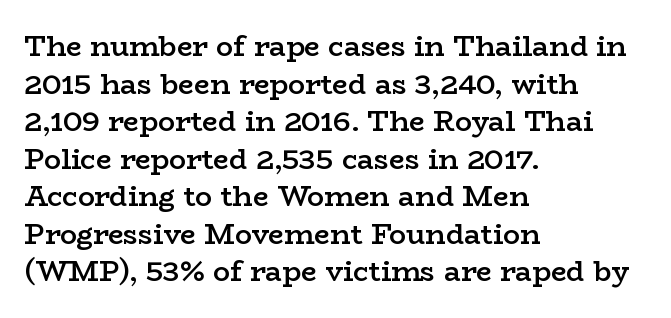
The image shows 28 px semibold, wide serif type, upright; set left-aligned, normal line spacing (1.34x), normal letter spacing, not underlined; low stroke contrast and a medium x-height.
